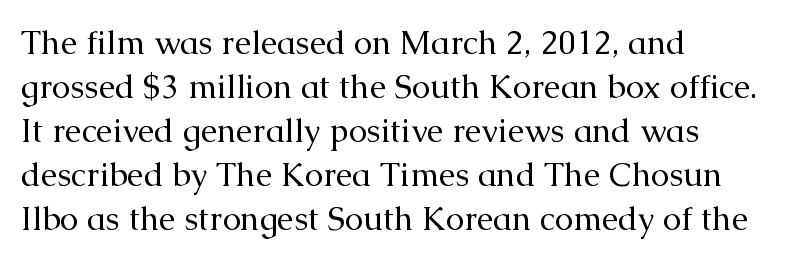
Designer's note — italics off, roman on. The rendering uses a moderate line-height, typical for paragraphs. Type style note: has serifs. The weight tops out at a normal text grade. The letterforms sit shoulder to shoulder at normal distance.
